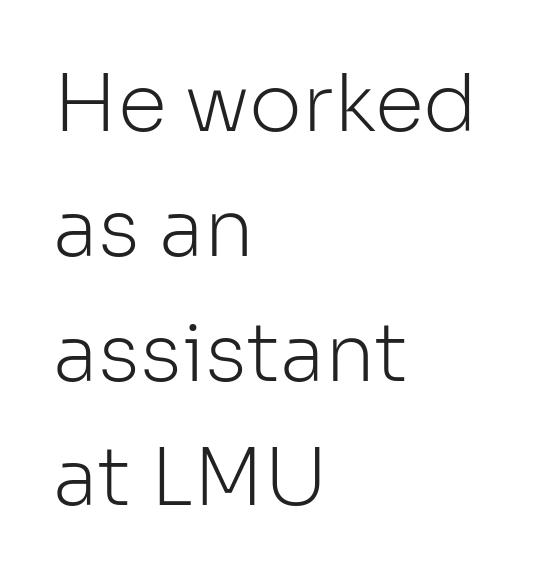
Leading: standard. A sans-serif font was chosen for this passage. This rendering leaves character spacing at its baseline value. Weight class: somewhere from thin through regular.
